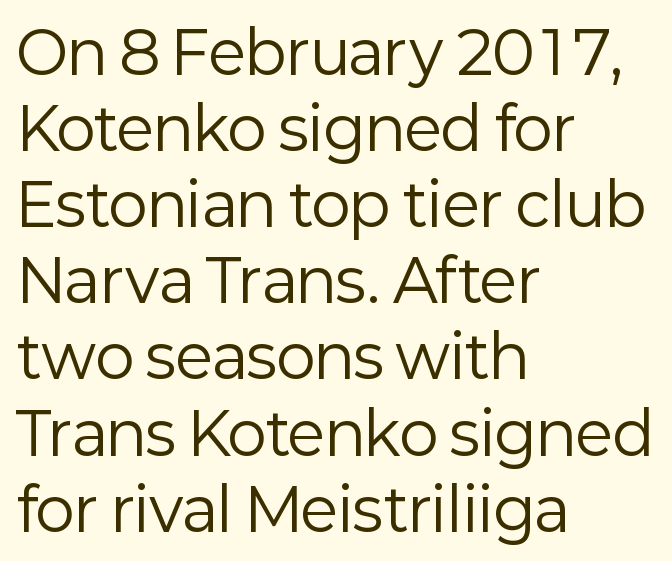
{"serif": "no", "italic": "no", "bold": "no", "weight": "regular", "width": "normal", "stroke_contrast": "low", "x_height": "medium", "monospaced": "no", "underline": "no", "align": "left", "line_spacing": "normal", "line_spacing_ratio": 1.29, "letter_spacing": "normal", "letter_spacing_em": 0.0, "glyph_px": 59}
